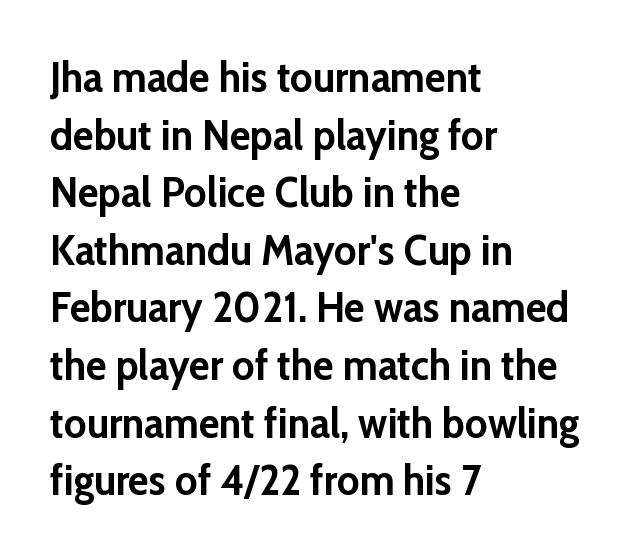
Q: Is the text bold? A: Yes.
Q: Is the text italic (slanted)? A: No, it is upright.
Q: Is the typeface a serif or a sans-serif typeface? A: Sans-serif.
Q: Is the text underlined? A: No.
Q: How is the paragraph aligned? A: Left-aligned.
Q: Is the spacing between letters normal or unusually wide? A: Normal.
Q: Is the spacing between lines tight, normal or loose? A: Normal.
Q: Width (condensed, normal, or wide)? A: Normal.
Q: Stroke contrast? A: Low.
Q: x-height? A: Medium.
Q: Monospaced? A: No.
